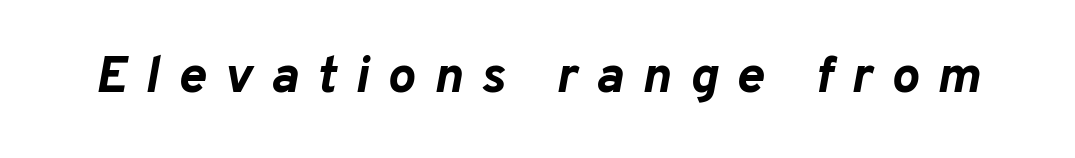
The image shows 52 px bold type, italic (leaning right); set unusually wide letter spacing (+0.36 em), not underlined; low stroke contrast and a medium x-height.
